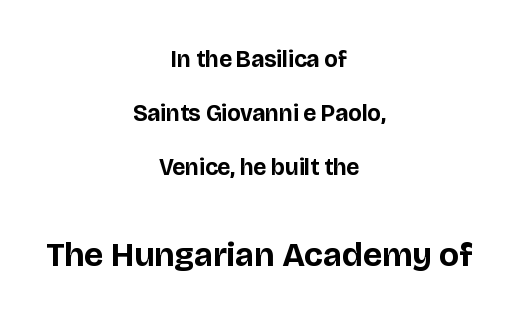
The space between consecutive lines is lavish. This rendering employs a face without finishing strokes, i.e., a sans-serif. Notice how the stems are strictly vertical — no italics here. Caption: standard tracking, unaltered. Scale increases going downward across the two blocks. Students, this is bold: see how much ink each stroke carries.
